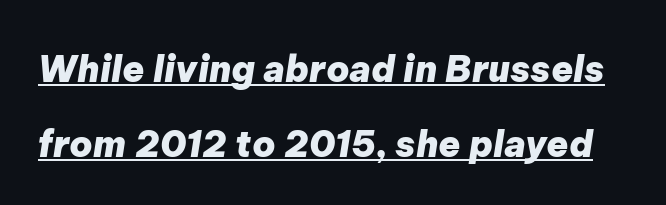
{"italic": "yes", "lean": "right", "slant_degrees": 9, "bold": "yes", "weight": "heavy", "width": "normal", "stroke_contrast": "low", "x_height": "medium", "monospaced": "no", "underline": "yes", "line_spacing": "loose", "line_spacing_ratio": 2.08, "letter_spacing": "normal", "letter_spacing_em": 0.0, "glyph_px": 36}
